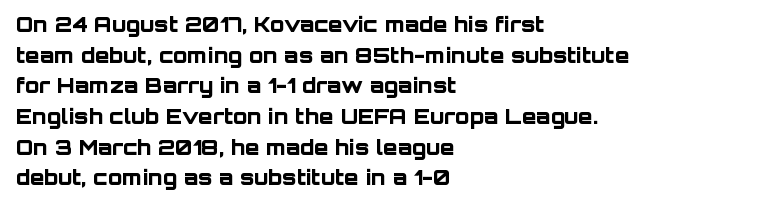
The image shows 21 px bold type, upright; set left-aligned, normal line spacing (1.46x), normal letter spacing, not underlined.
